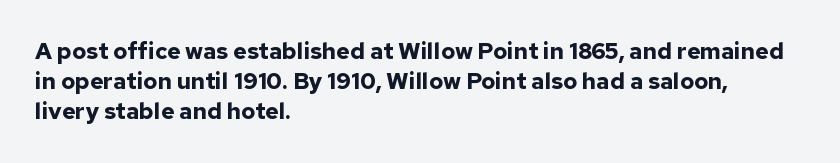
Q: Is the text bold? A: Yes.
Q: Is the text italic (slanted)? A: No, it is upright.
Q: Is the text underlined? A: No.
Q: How is the paragraph aligned? A: Left-aligned.
Q: Is the spacing between letters normal or unusually wide? A: Normal.
Q: Is the spacing between lines tight, normal or loose? A: Normal.
